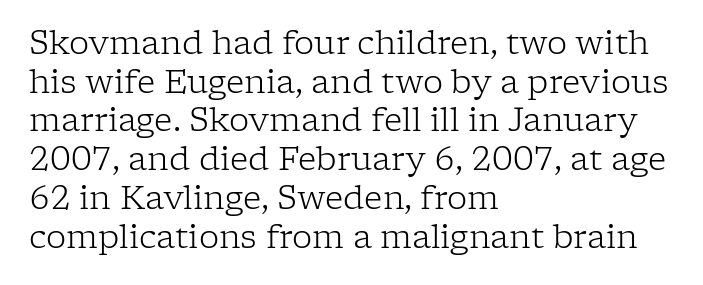
{"serif": "yes", "italic": "no", "bold": "no", "weight": "light", "width": "normal", "stroke_contrast": "low", "x_height": "medium", "monospaced": "no", "underline": "no", "align": "left", "line_spacing_ratio": 1.21, "letter_spacing": "normal", "letter_spacing_em": 0.0, "glyph_px": 32}
